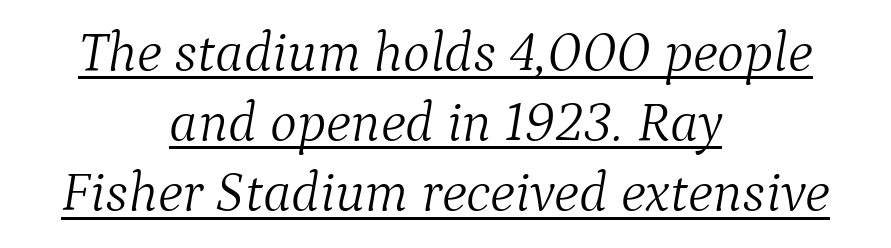
{"serif": "yes", "italic": "yes", "lean": "right", "slant_degrees": 9, "bold": "no", "weight": "light", "width": "normal", "stroke_contrast": "medium", "x_height": "medium", "monospaced": "no", "underline": "yes", "align": "center", "line_spacing_ratio": 1.23, "letter_spacing": "normal", "letter_spacing_em": 0.0, "glyph_px": 57}
